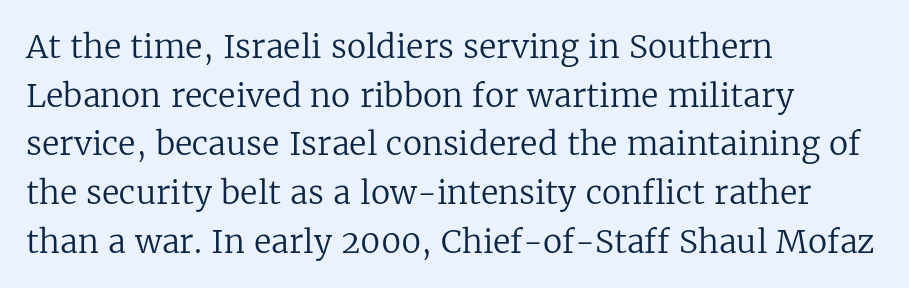
Nobody touched the tracking dial on this one. Does the type have serifs? Yes, each stem ends in a small foot. This sample has the flowing, uneven cadence of proportional lettering. Glance below the letters and you will spot only blank space. Reading down the block, your eye returns to a fixed left position each line.
